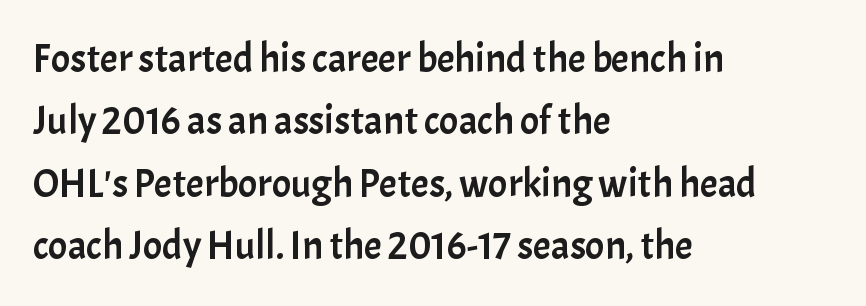
The image shows 40 px sans-serif type, upright; set left-aligned, normal line spacing (1.56x), normal letter spacing, not underlined; low stroke contrast and a medium x-height.
